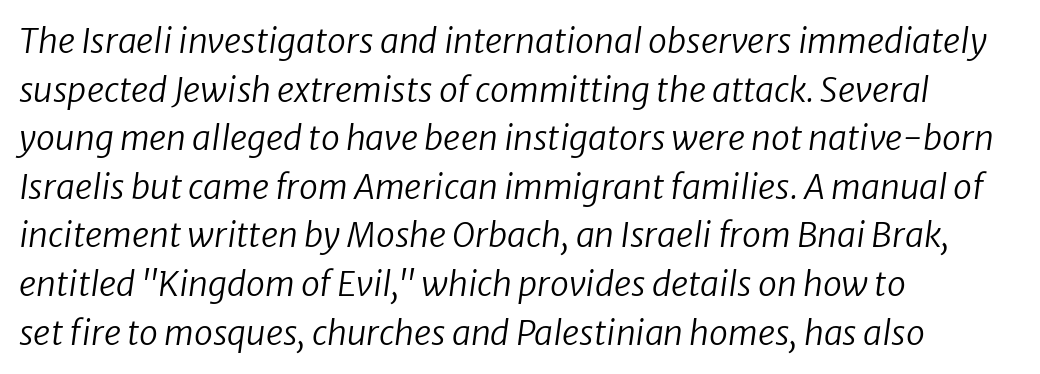
The image shows 34 px regular-weight type, italic (leaning right); set left-aligned, normal line spacing (1.43x), normal letter spacing, not underlined; low stroke contrast and a medium x-height.
